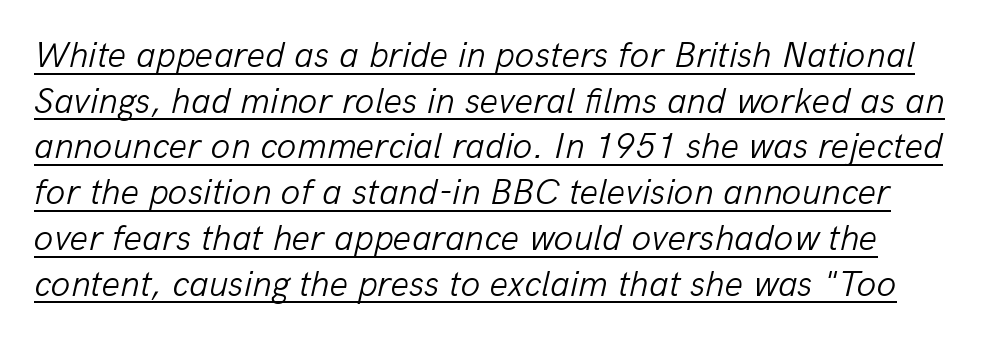
The image shows 36 px light type, italic (leaning right); set normal line spacing (1.27x), normal letter spacing, underlined; low stroke contrast and a medium x-height.
